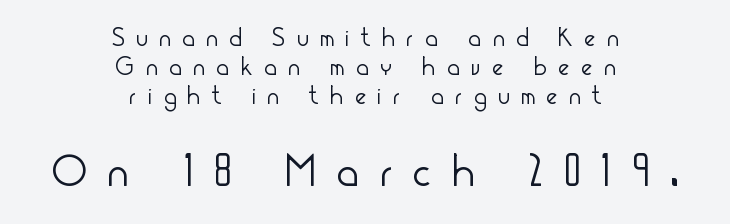
The font family rendered here belongs to the sans-serif group. Short and long lines alike share a common midpoint. Glyph-to-glyph distance is far greater than everyday printed text. The lettering holds an erect, upright posture throughout. The passage shown is typed in a proportional face where columns would drift.
